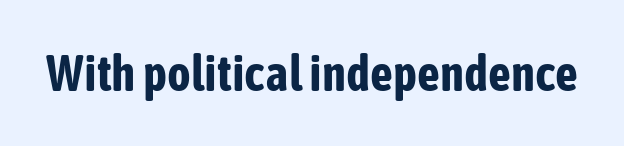
The image shows 50 px bold, condensed sans-serif type, upright; set normal letter spacing, not underlined; low stroke contrast and a medium x-height.
